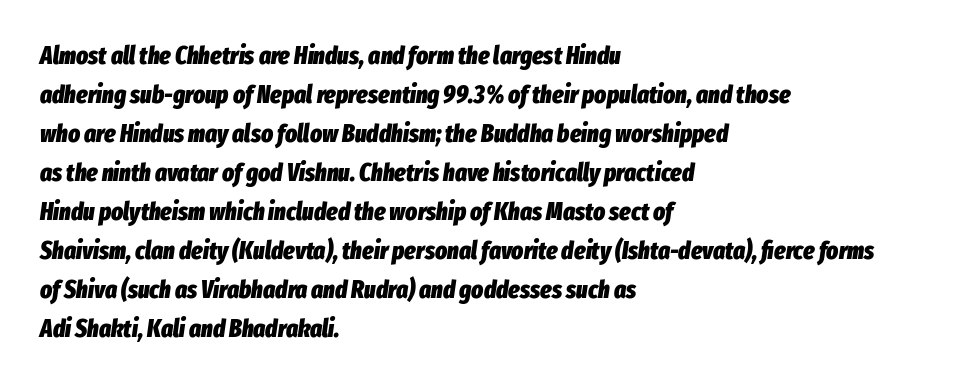
Q: Is the text bold? A: Yes.
Q: Is the text italic (slanted)? A: Yes, it leans right by about 8 degrees.
Q: Is the text underlined? A: No.
Q: How is the paragraph aligned? A: Left-aligned.
Q: Is the spacing between letters normal or unusually wide? A: Normal.
Q: Is the spacing between lines tight, normal or loose? A: Normal.
